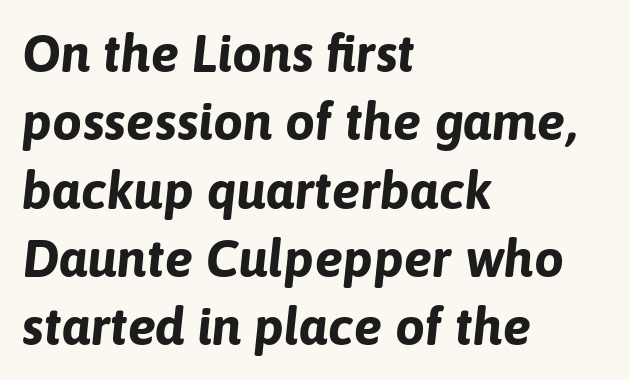
The image shows 53 px bold type, italic (leaning right); set left-aligned, normal line spacing (1.29x), normal letter spacing, not underlined; low stroke contrast and a medium x-height.
